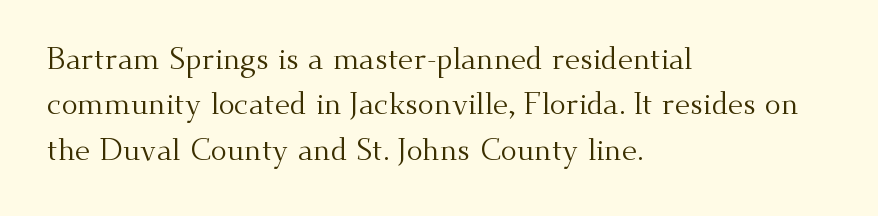
Q: Is the text bold? A: No.
Q: Is the text italic (slanted)? A: No, it is upright.
Q: Is the typeface a serif or a sans-serif typeface? A: Serif.
Q: Is the text underlined? A: No.
Q: How is the paragraph aligned? A: Left-aligned.
Q: Is the spacing between letters normal or unusually wide? A: Normal.
Q: Is the spacing between lines tight, normal or loose? A: Normal.
Q: Width (condensed, normal, or wide)? A: Normal.
Q: Stroke contrast? A: Medium.
Q: x-height? A: Small.
Q: Monospaced? A: No.
